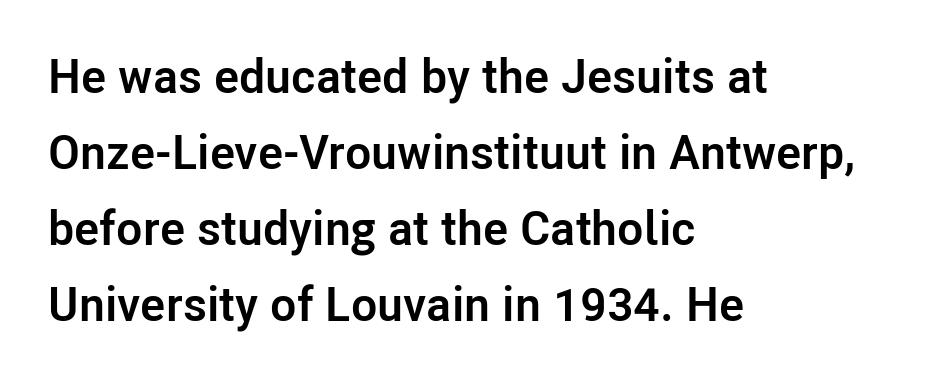
Q: Is the text bold? A: Yes.
Q: Is the text italic (slanted)? A: No, it is upright.
Q: Is the typeface a serif or a sans-serif typeface? A: Sans-serif.
Q: Is the text underlined? A: No.
Q: How is the paragraph aligned? A: Left-aligned.
Q: Is the spacing between letters normal or unusually wide? A: Normal.
Q: Is the spacing between lines tight, normal or loose? A: Normal.
Q: Width (condensed, normal, or wide)? A: Normal.
Q: Stroke contrast? A: Low.
Q: x-height? A: Medium.
Q: Monospaced? A: No.
